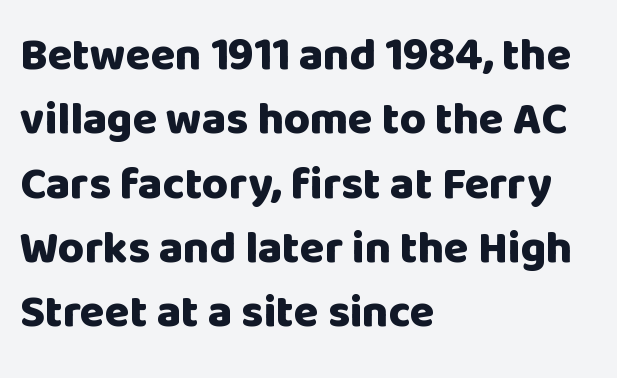
The image shows 45 px heavy sans-serif type, upright; set left-aligned, normal line spacing (1.43x), normal letter spacing, not underlined; low stroke contrast and a large x-height.
